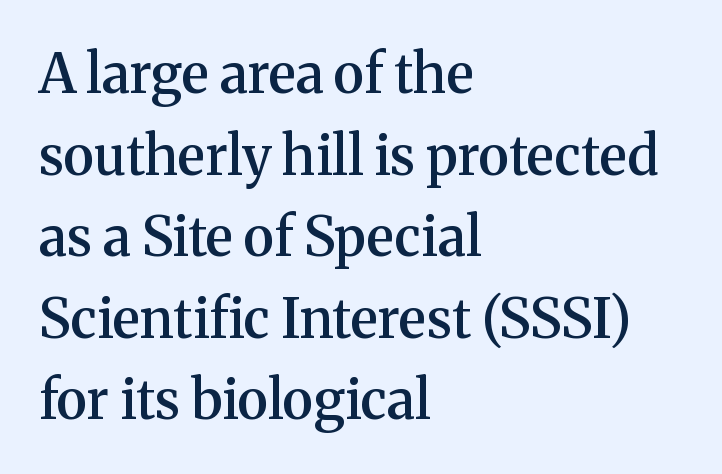
Q: Is the text bold? A: Semi-bold.
Q: Is the text italic (slanted)? A: No, it is upright.
Q: Is the typeface a serif or a sans-serif typeface? A: Serif.
Q: Is the text underlined? A: No.
Q: How is the paragraph aligned? A: Left-aligned.
Q: Is the spacing between letters normal or unusually wide? A: Normal.
Q: Is the spacing between lines tight, normal or loose? A: Normal.
Q: Width (condensed, normal, or wide)? A: Normal.
Q: Stroke contrast? A: Medium.
Q: x-height? A: Medium.
Q: Monospaced? A: No.
